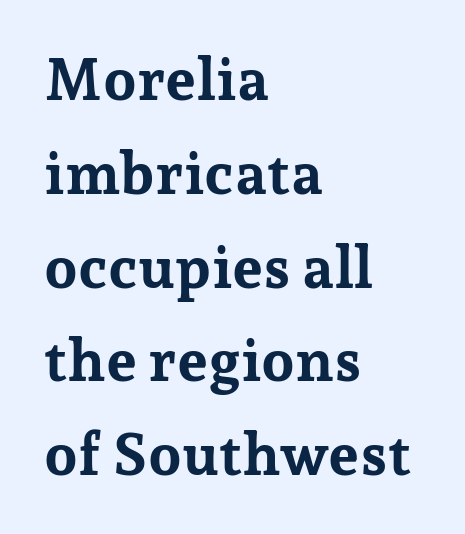
Reading down the column, the eye jumps a familiar distance to each next line. The rendering uses natural spacing where letterforms have individual widths. Teacher's note: observe the even left margin — that is flush-left alignment. To sum up the face: it has serifs. Designer's note — italics off, roman on.
